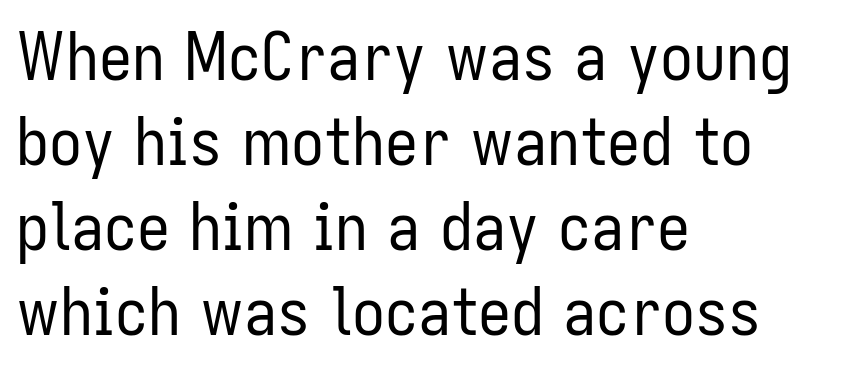
Q: Is the text bold? A: No.
Q: Is the text italic (slanted)? A: No, it is upright.
Q: Is the typeface a serif or a sans-serif typeface? A: Sans-serif.
Q: Is the text underlined? A: No.
Q: How is the paragraph aligned? A: Left-aligned.
Q: Is the spacing between letters normal or unusually wide? A: Normal.
Q: Is the spacing between lines tight, normal or loose? A: Normal.
Q: Width (condensed, normal, or wide)? A: Condensed.
Q: Stroke contrast? A: Low.
Q: x-height? A: Medium.
Q: Monospaced? A: No.
